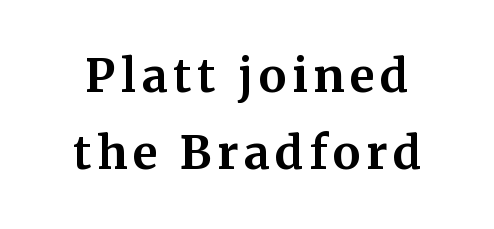
The image shows 46 px bold serif type, upright; set normal line spacing (1.68x), not underlined; medium stroke contrast and a medium x-height.
